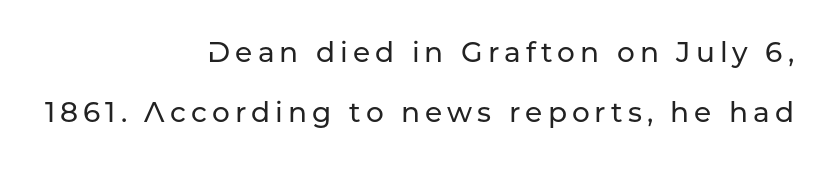
Style check: upright. The leading is generous, giving the passage an open texture. The rag falls on the left side of this text block. Beneath every word, the page is bare. Observe the absence of serifs on each vertical stroke in this sample.
